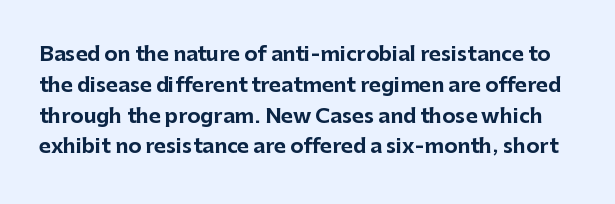
Q: Is the text bold? A: Yes.
Q: Is the text italic (slanted)? A: No, it is upright.
Q: Is the text underlined? A: No.
Q: Is the spacing between letters normal or unusually wide? A: Normal.
Q: Is the spacing between lines tight, normal or loose? A: Normal.
